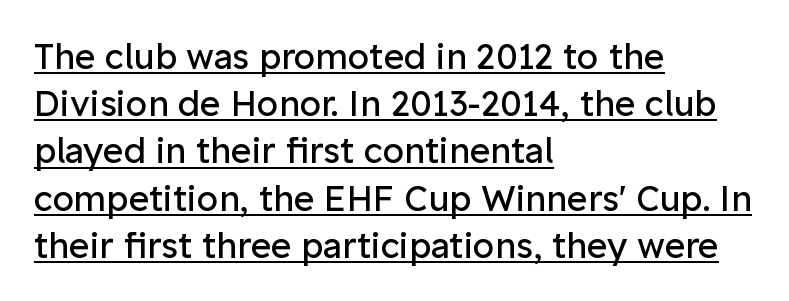
The image shows 35 px regular-weight sans-serif type, upright; set left-aligned, normal line spacing (1.35x), normal letter spacing, underlined; low stroke contrast and a medium x-height.
